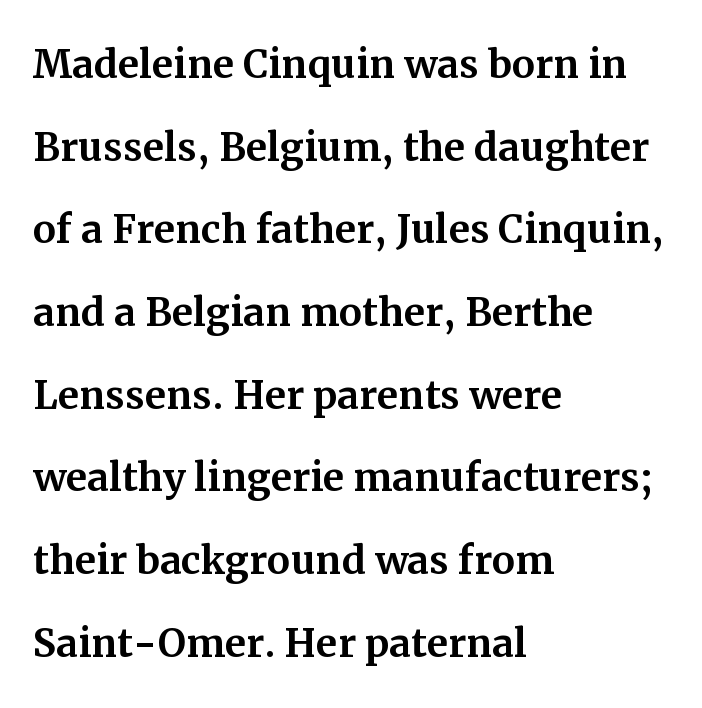
The image shows 52 px serif type, upright; set left-aligned, normal line spacing (1.59x), normal letter spacing, not underlined; medium stroke contrast and a medium x-height.
